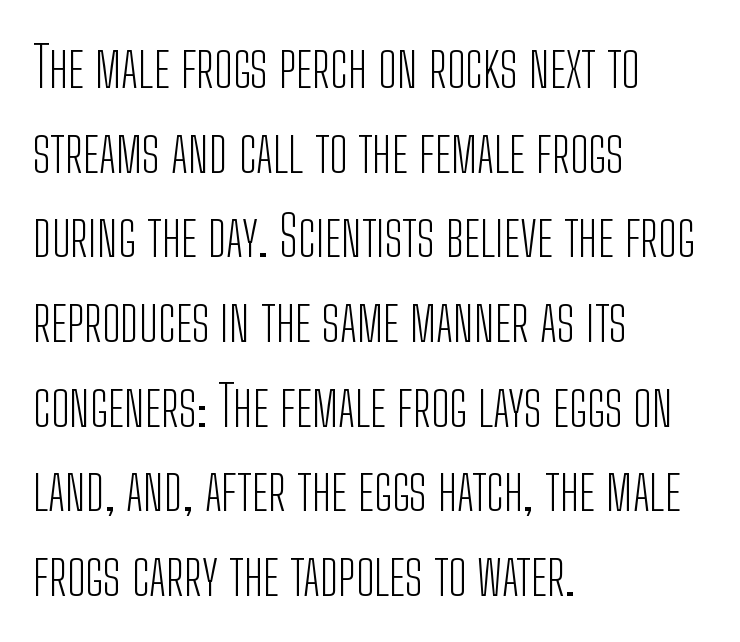
The string is rendered with underlining switched off. Tracking here is standard; glyphs follow each other at the usual distance. The font family rendered here belongs to the sans-serif group. Letters have the restrained weight of plain body copy at most.
